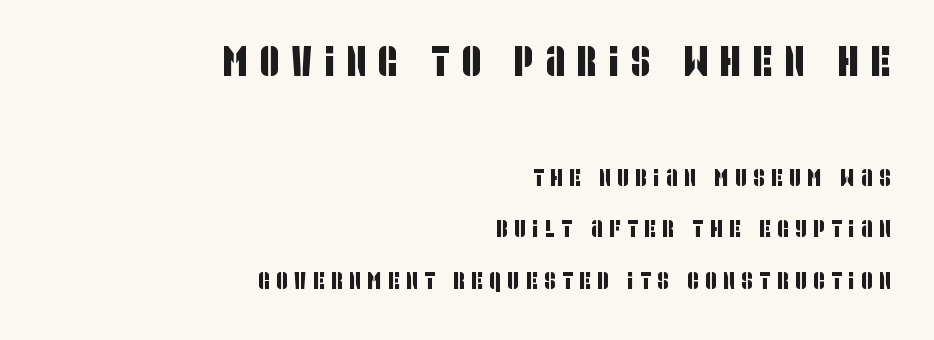
{"serif": "no", "width": "condensed", "stroke_contrast": "low", "x_height": "large", "monospaced": "no", "underline": "no", "align": "right", "line_spacing": "loose", "line_spacing_ratio": 2.15, "letter_spacing": "wide", "letter_spacing_em": 0.29, "larger_block": "first", "size_ratio": 1.75, "glyph_px": 42}
